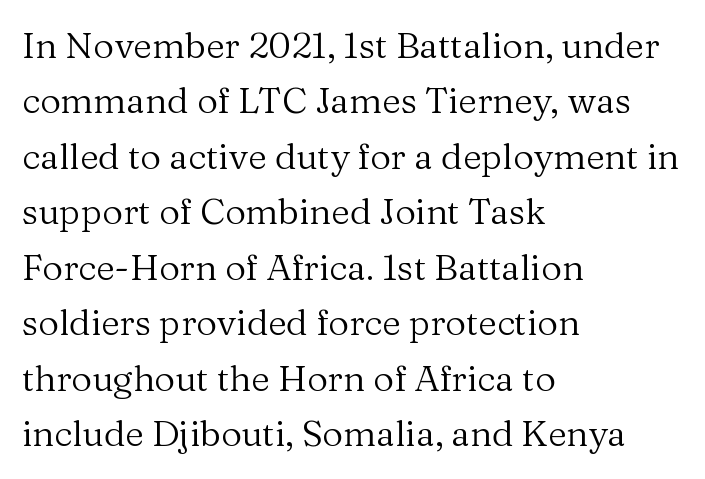
{"serif": "yes", "italic": "no", "bold": "no", "weight": "regular", "width": "normal", "stroke_contrast": "medium", "x_height": "medium", "monospaced": "no", "underline": "no", "align": "left", "line_spacing": "normal", "line_spacing_ratio": 1.54, "letter_spacing": "normal", "letter_spacing_em": 0.0, "glyph_px": 36}
